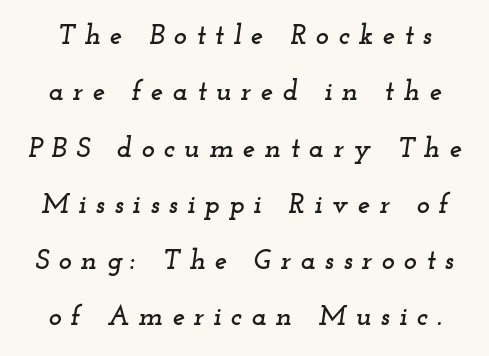
The image shows 28 px wide serif type, italic (leaning right); set loose line spacing (2.01x), unusually wide letter spacing (+0.33 em), not underlined; low stroke contrast and a small x-height.
